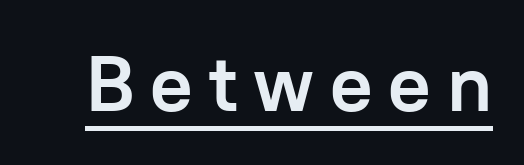
The specimen includes a rule beneath the text block's lines. You can tell from the bare stems that sans-serif type was used. A roman cut, with each character standing at attention. There is plenty of visible air inserted between adjacent glyphs.
